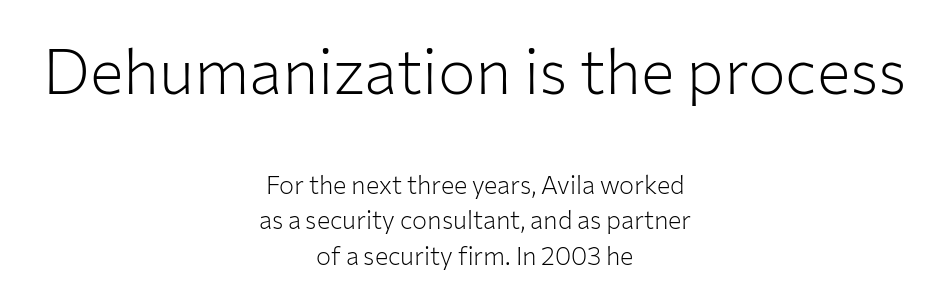
Q: Is the text bold? A: No.
Q: Is the text italic (slanted)? A: No, it is upright.
Q: Is the typeface a serif or a sans-serif typeface? A: Sans-serif.
Q: Is the text underlined? A: No.
Q: How is the paragraph aligned? A: Centered.
Q: Is the spacing between letters normal or unusually wide? A: Normal.
Q: Is the spacing between lines tight, normal or loose? A: Normal.
Q: Which block of text is set in a larger size, the first (top) or the second (bottom)? A: The first (top) one.
Q: Width (condensed, normal, or wide)? A: Normal.
Q: Stroke contrast? A: Low.
Q: x-height? A: Medium.
Q: Monospaced? A: No.
